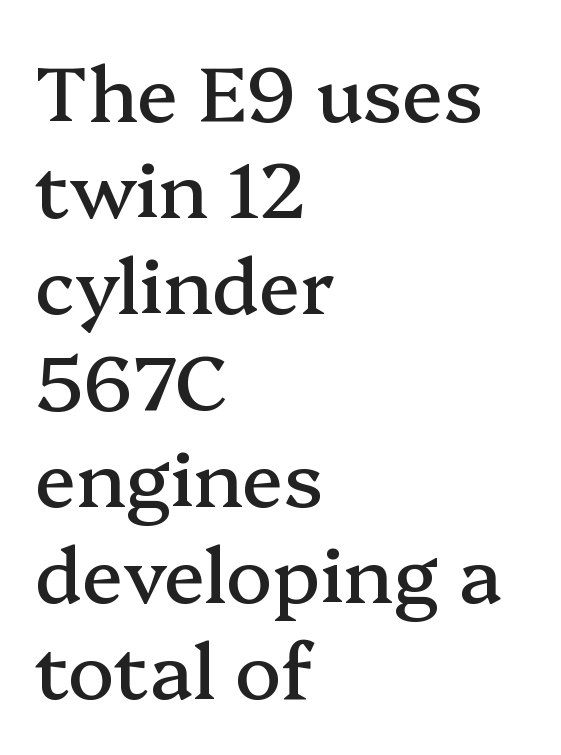
Each letter keeps its own natural width here, so spacing adapts to shape. Tracking value appears to be zero — textbook default spacing. Each letter's strokes conclude with small projecting serifs. Line starts are locked; line ends wander. Descenders hang freely into open space.
